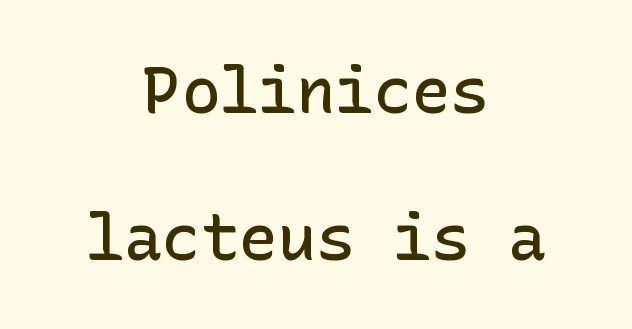
Short and long lines alike share a common midpoint. These lines stand farther apart than default settings would place them. Honestly, the letter spacing is just normal — you wouldn't notice it. The font's upright variant was chosen for this text. A bare baseline throughout the passage. On the weight axis this lands at semibold, roughly 600.
